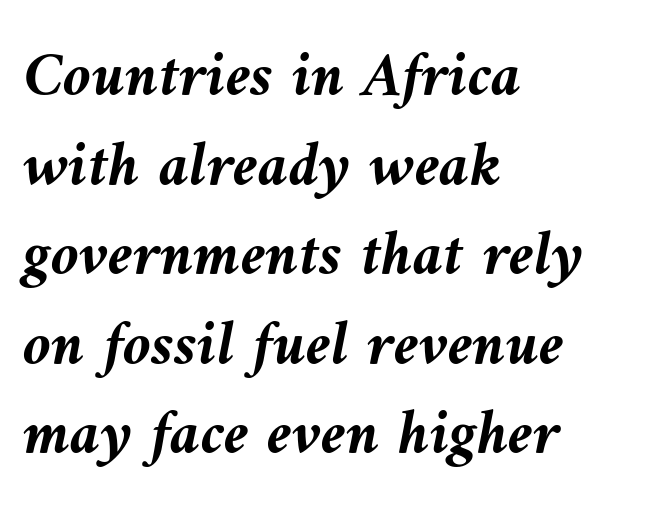
The image shows 64 px semibold type, italic (leaning left); set left-aligned, normal line spacing (1.4x), normal letter spacing, not underlined; medium stroke contrast and a medium x-height.
